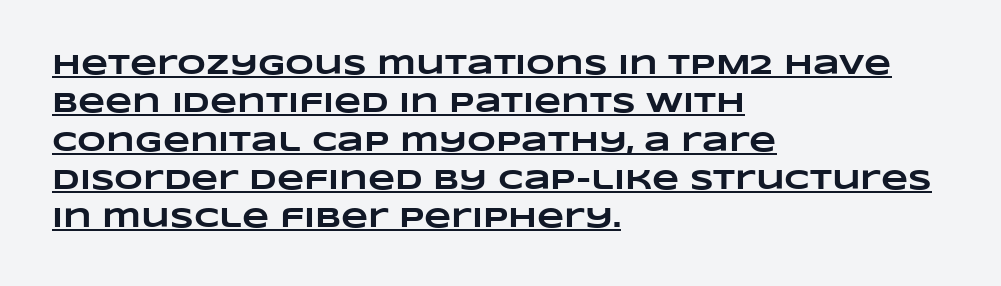
The image shows 28 px heavy, wide type; set left-aligned, normal line spacing (1.37x), normal letter spacing, underlined; low stroke contrast and a large x-height.
